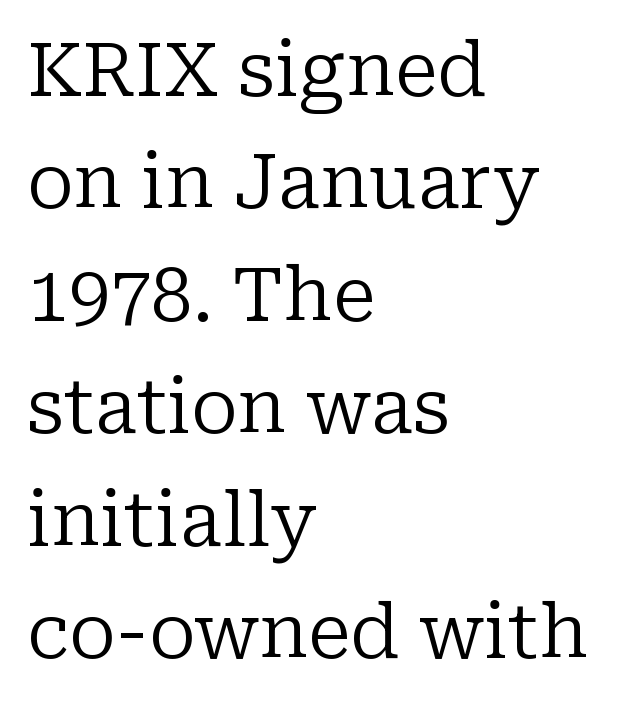
The letters look calm and open, with moderate or lighter stems. The specimen reads as upright at a glance. Observe the ordinary spacing: letters are neighbours, not strangers. Whoever set this chose a conventional vertical rhythm. A typesetter would call this proportional, since set widths differ per character. Small tapered or slab feet sit at the stroke ends, so this counts as serif.
